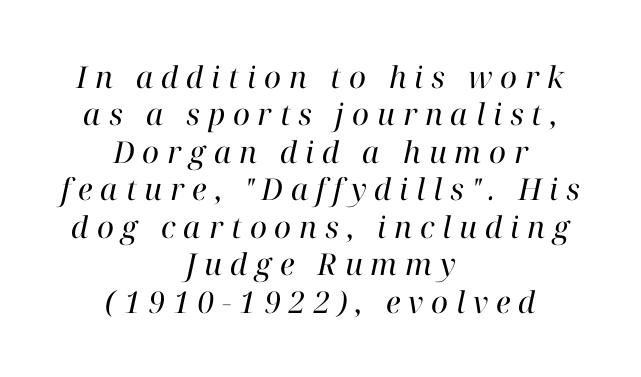
Q: Is the text bold? A: No.
Q: Is the text italic (slanted)? A: Yes, it leans right by about 12 degrees.
Q: Is the typeface a serif or a sans-serif typeface? A: Serif.
Q: Is the text underlined? A: No.
Q: How is the paragraph aligned? A: Centered.
Q: Is the spacing between letters normal or unusually wide? A: Unusually wide.
Q: Is the spacing between lines tight, normal or loose? A: Normal.
Q: Width (condensed, normal, or wide)? A: Normal.
Q: Stroke contrast? A: High.
Q: x-height? A: Medium.
Q: Monospaced? A: No.
